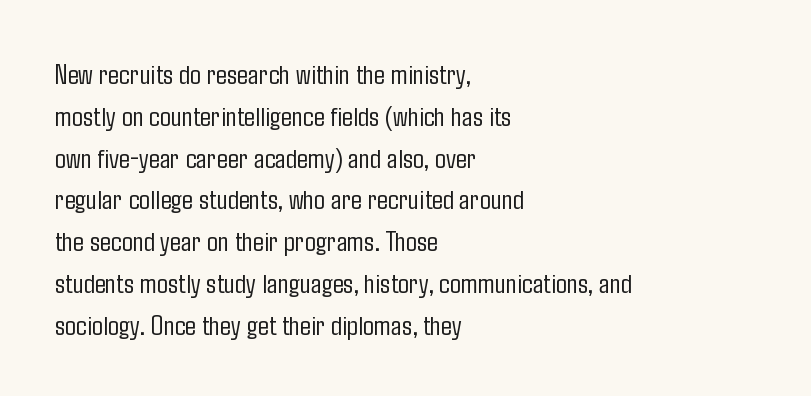
The image shows 29 px light, condensed sans-serif type, upright; set left-aligned, normal line spacing (1.44x), normal letter spacing, not underlined; low stroke contrast and a medium x-height.
